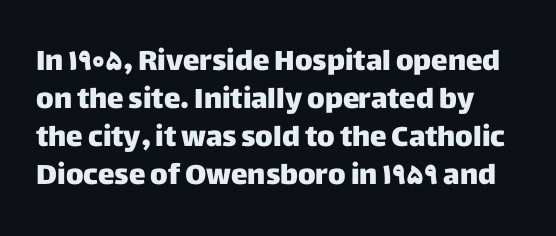
{"serif": "no", "italic": "no", "width": "normal", "stroke_contrast": "low", "x_height": "large", "monospaced": "no", "underline": "no", "line_spacing": "normal", "line_spacing_ratio": 1.36, "letter_spacing": "normal", "letter_spacing_em": 0.0, "glyph_px": 28}
